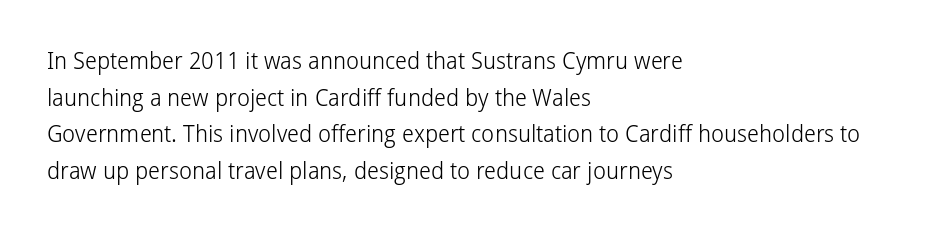
Q: Is the text bold? A: No.
Q: Is the text italic (slanted)? A: No, it is upright.
Q: Is the text underlined? A: No.
Q: How is the paragraph aligned? A: Left-aligned.
Q: Is the spacing between letters normal or unusually wide? A: Normal.
Q: Is the spacing between lines tight, normal or loose? A: Normal.
